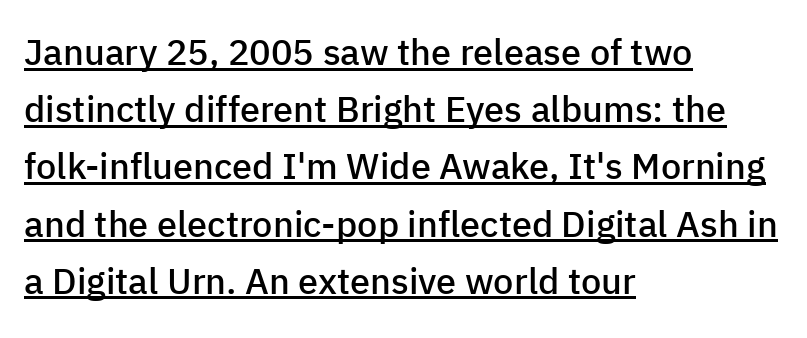
You could call the tracking neutral — neither tight nor loose. A rule runs beneath these lines of type. Letterform terminals end flat and unadorned throughout the passage. Typeset ragged right — the left edge is the straight one.
